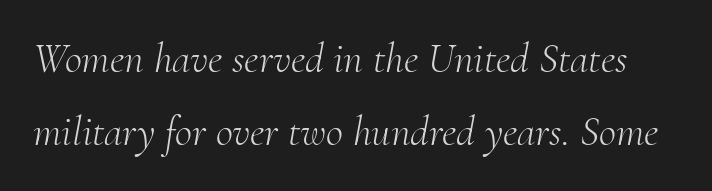
{"serif": "yes", "italic": "yes", "lean": "right", "slant_degrees": 10, "bold": "no", "weight": "light", "width": "normal", "stroke_contrast": "medium", "x_height": "small", "monospaced": "no", "underline": "no", "line_spacing_ratio": 1.73, "letter_spacing": "normal", "letter_spacing_em": 0.0, "glyph_px": 42}
